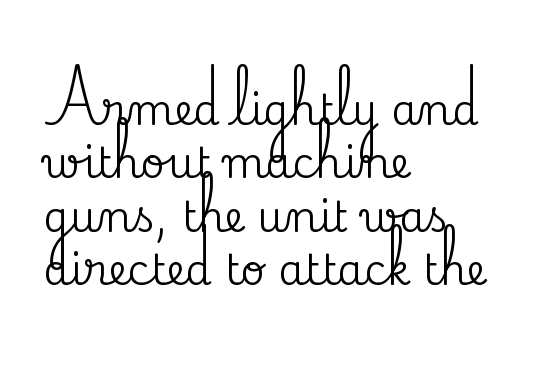
Q: Is the text italic (slanted)? A: No, it is upright.
Q: Is the typeface a serif or a sans-serif typeface? A: Serif.
Q: Is the text underlined? A: No.
Q: How is the paragraph aligned? A: Left-aligned.
Q: Is the spacing between letters normal or unusually wide? A: Normal.
Q: Is the spacing between lines tight, normal or loose? A: Normal.
Q: Width (condensed, normal, or wide)? A: Normal.
Q: Stroke contrast? A: Medium.
Q: x-height? A: Small.
Q: Monospaced? A: No.
